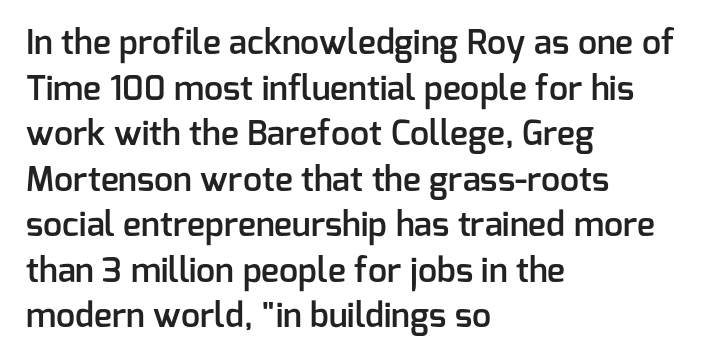
Posture: upright roman. Heft: intermediate — a semibold. Quick note: interline space is typical. This sample uses a sans-serif face. Do the characters align in a grid? No, the font is proportional. Which margin do the lines hug? The left one — the right edge is uneven.
